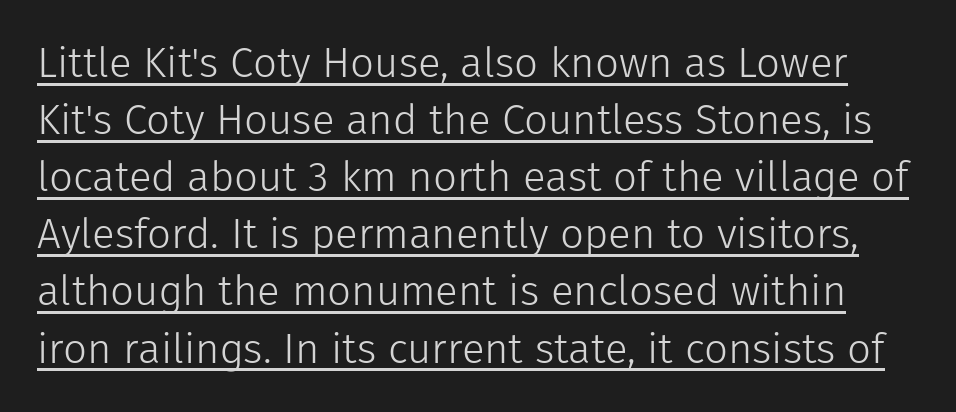
{"serif": "no", "italic": "no", "bold": "no", "weight": "light", "width": "normal", "stroke_contrast": "low", "x_height": "medium", "monospaced": "no", "underline": "yes", "line_spacing": "normal", "line_spacing_ratio": 1.36, "letter_spacing": "normal", "letter_spacing_em": 0.0, "glyph_px": 42}
